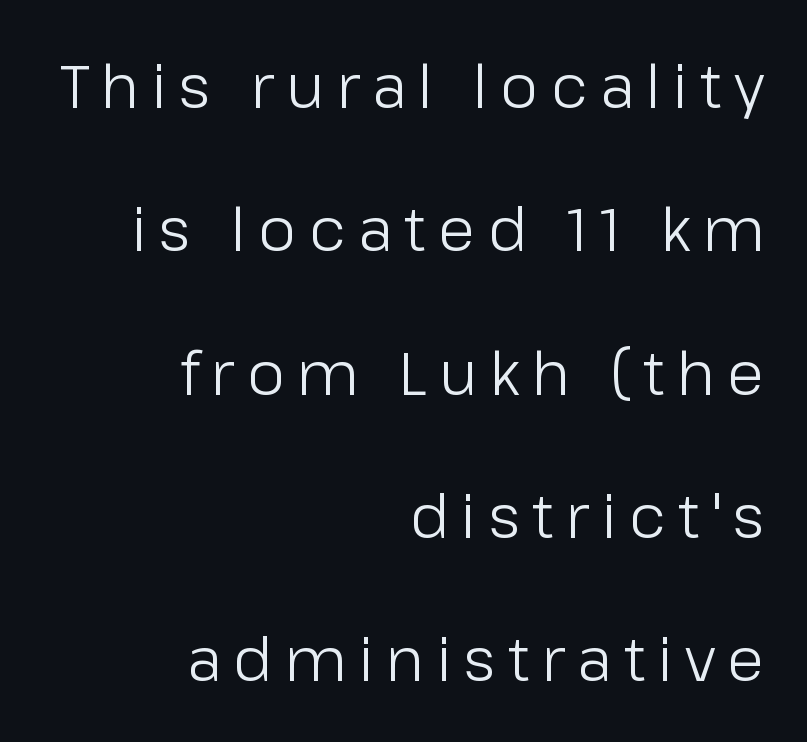
Q: Is the text bold? A: No.
Q: Is the text italic (slanted)? A: No, it is upright.
Q: Is the typeface a serif or a sans-serif typeface? A: Sans-serif.
Q: Is the text underlined? A: No.
Q: How is the paragraph aligned? A: Right-aligned.
Q: Is the spacing between letters normal or unusually wide? A: Unusually wide.
Q: Is the spacing between lines tight, normal or loose? A: Loose.
Q: Width (condensed, normal, or wide)? A: Normal.
Q: Stroke contrast? A: Low.
Q: x-height? A: Medium.
Q: Monospaced? A: No.
